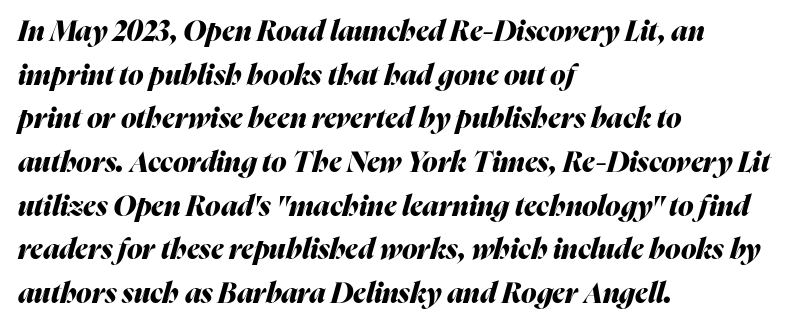
Q: Is the text bold? A: Yes.
Q: Is the text italic (slanted)? A: Yes, it leans right by about 16 degrees.
Q: Is the text underlined? A: No.
Q: How is the paragraph aligned? A: Left-aligned.
Q: Is the spacing between letters normal or unusually wide? A: Normal.
Q: Is the spacing between lines tight, normal or loose? A: Normal.
Q: Width (condensed, normal, or wide)? A: Normal.
Q: Stroke contrast? A: Medium.
Q: x-height? A: Medium.
Q: Monospaced? A: No.
